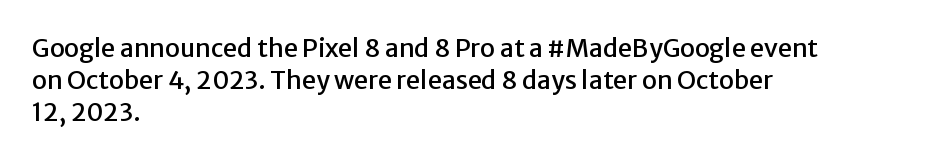
Q: Is the text italic (slanted)? A: No, it is upright.
Q: Is the text underlined? A: No.
Q: How is the paragraph aligned? A: Left-aligned.
Q: Is the spacing between letters normal or unusually wide? A: Normal.
Q: Is the spacing between lines tight, normal or loose? A: Normal.
